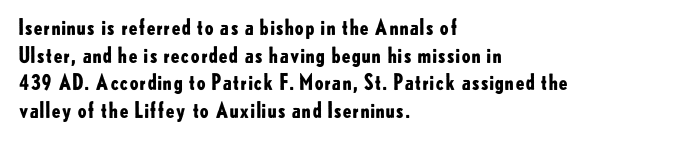
Q: Is the text bold? A: Yes.
Q: Is the text italic (slanted)? A: No, it is upright.
Q: Is the text underlined? A: No.
Q: How is the paragraph aligned? A: Left-aligned.
Q: Is the spacing between letters normal or unusually wide? A: Normal.
Q: Is the spacing between lines tight, normal or loose? A: Normal.
